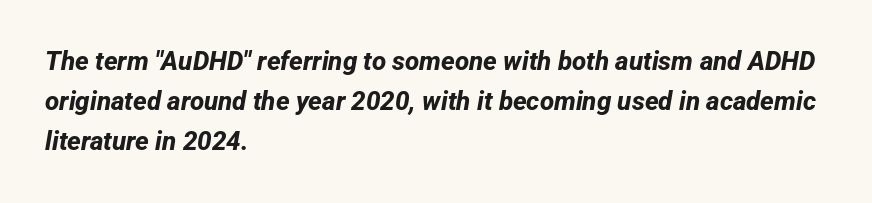
Q: Is the text bold? A: Yes.
Q: Is the text underlined? A: No.
Q: How is the paragraph aligned? A: Left-aligned.
Q: Is the spacing between letters normal or unusually wide? A: Normal.
Q: Is the spacing between lines tight, normal or loose? A: Normal.
